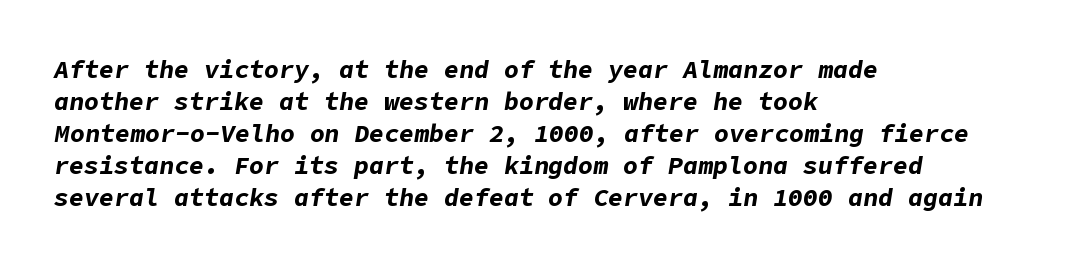
Q: Is the text bold? A: Yes.
Q: Is the text italic (slanted)? A: Yes, it leans right by about 9 degrees.
Q: Is the text underlined? A: No.
Q: How is the paragraph aligned? A: Left-aligned.
Q: Is the spacing between letters normal or unusually wide? A: Normal.
Q: Is the spacing between lines tight, normal or loose? A: Normal.
